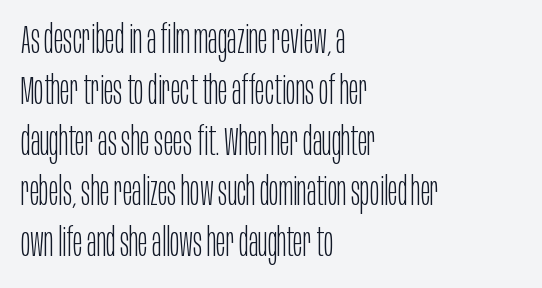
Look at the tracking — it's just the regular setting, nothing added. Short and long lines alike share a common starting point at left. The line-height multiplier appears to be the usual default. The rendering uses natural spacing where letterforms have individual widths. Each stroke keeps to a modest, everyday thickness or less. Check under the words: just untouched page.
